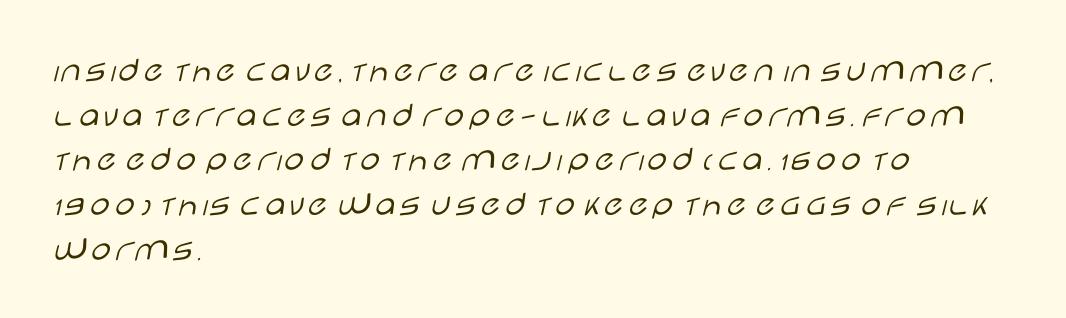
The image shows 36 px light, wide sans-serif type; set left-aligned, line spacing 1.24x, normal letter spacing, not underlined; low stroke contrast and a large x-height.
